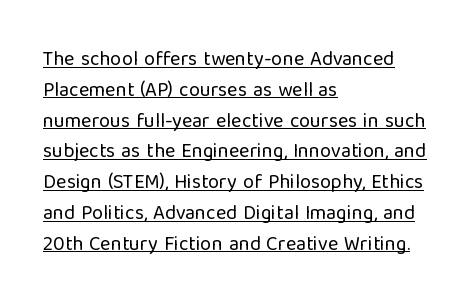
Q: Is the text bold? A: No.
Q: Is the text italic (slanted)? A: No, it is upright.
Q: Is the text underlined? A: Yes.
Q: How is the paragraph aligned? A: Left-aligned.
Q: Is the spacing between letters normal or unusually wide? A: Normal.
Q: Is the spacing between lines tight, normal or loose? A: Normal.
